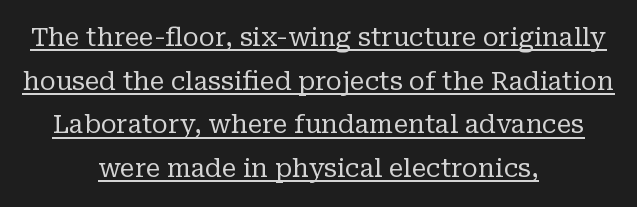
These characters rest on top of a visible drawn line. This rendering uses center alignment, leaving both contours irregular but symmetric. The horizontal fit of the characters is conventional and even. Nothing heavy about these letters — not bold at all. The letters stand upright; this is a roman face.
